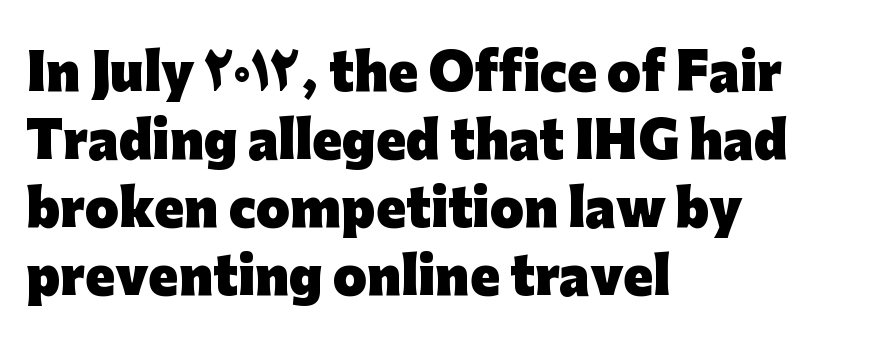
Type without underlining. Where is the straight margin? On the left. You'd pick this weight for a headline — it's a proper bold. Quick note: interline space is typical.
